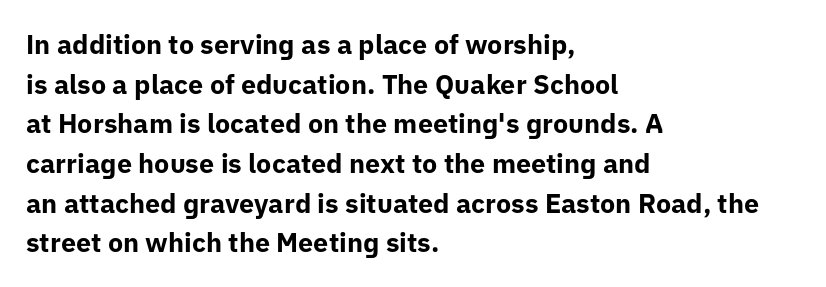
The glyphs are unaccompanied by any horizontal stroke below them. The characters look thick and weighty, a clear bold. Horizontally, the lines are justified to the leading edge only. Successive baselines arrive at the customary interval. Ordinary non-slanted type is in use.
